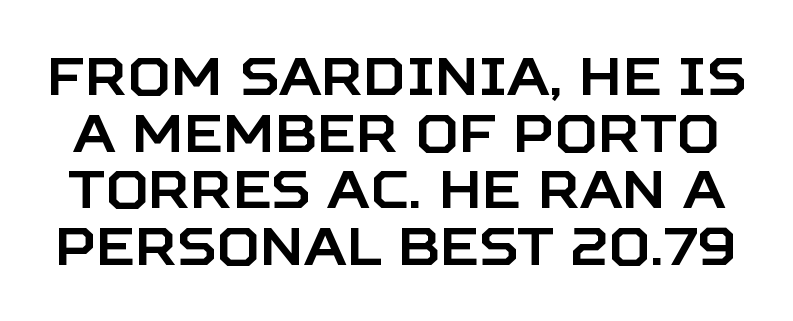
The image shows 53 px sans-serif type, upright; set tight line spacing (1.07x), normal letter spacing, not underlined; low stroke contrast and a large x-height.
